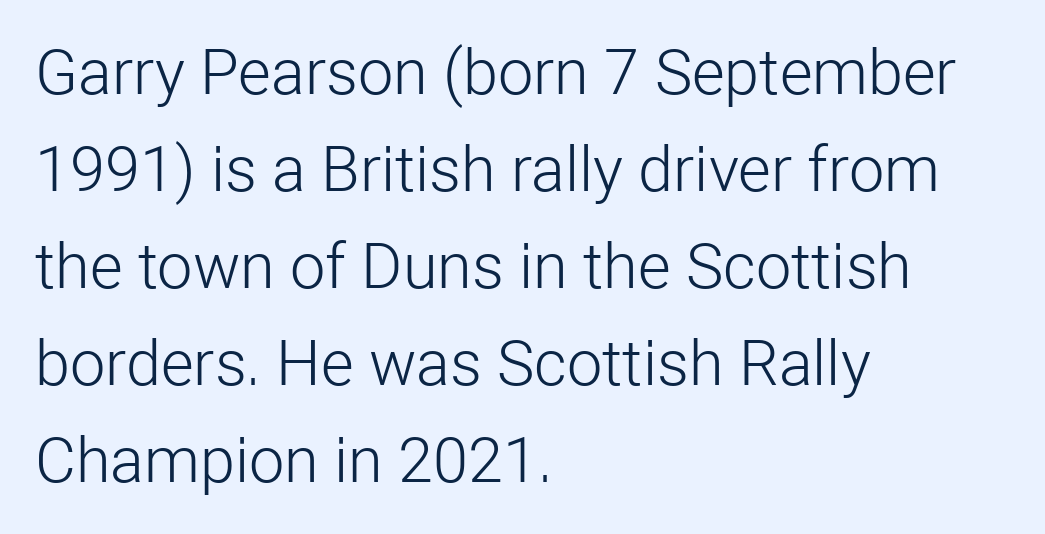
Q: Is the text bold? A: No.
Q: Is the text italic (slanted)? A: No, it is upright.
Q: Is the typeface a serif or a sans-serif typeface? A: Sans-serif.
Q: Is the text underlined? A: No.
Q: How is the paragraph aligned? A: Left-aligned.
Q: Is the spacing between letters normal or unusually wide? A: Normal.
Q: Is the spacing between lines tight, normal or loose? A: Normal.
Q: Width (condensed, normal, or wide)? A: Normal.
Q: Stroke contrast? A: Low.
Q: x-height? A: Medium.
Q: Monospaced? A: No.
